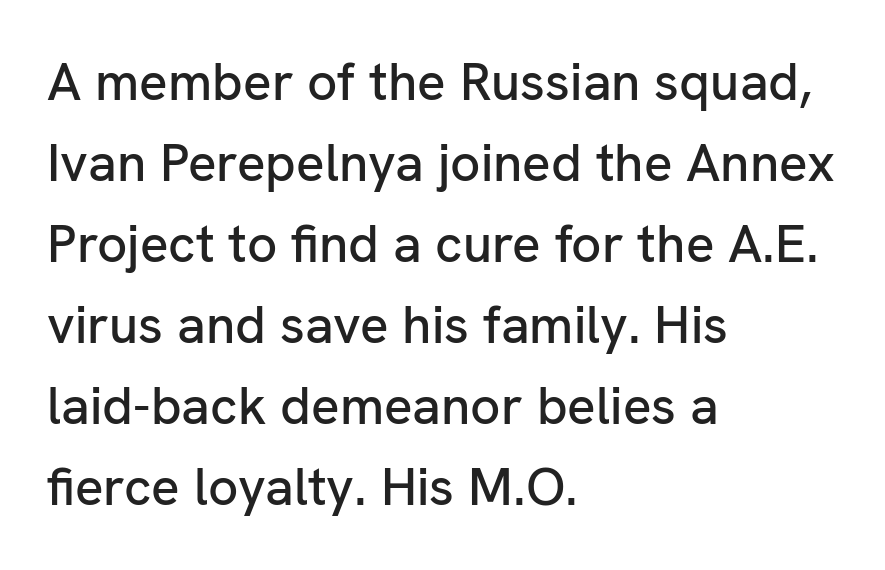
Underlining? Definitely not there. The letters carry no serifs — their stems end cleanly without finishing strokes. The setting favours the left margin, as ordinary paragraphs usually do. Whoever set this chose a conventional vertical rhythm. Notice how the stems are strictly vertical — no italics here.
